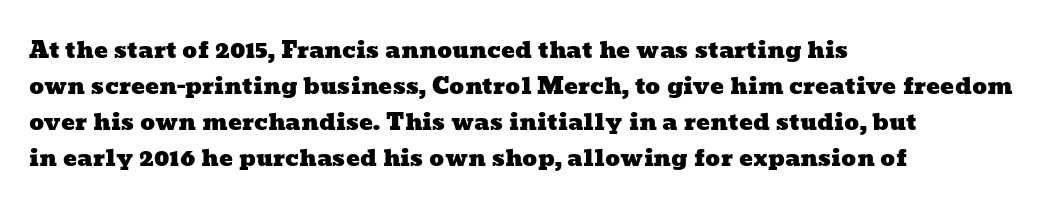
Compared with typical paragraphs, the rows here are spaced about the same. Short note: letters normally spaced. Visually the block forms a straight wall on the left and a jagged coastline on the right. The gap between lines stays unmarked.
